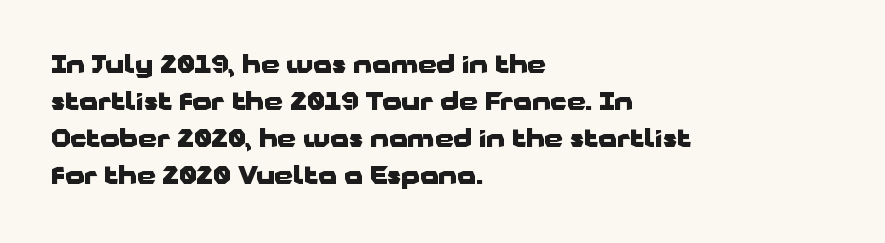
Q: Is the text bold? A: Yes.
Q: Is the text italic (slanted)? A: No, it is upright.
Q: Is the text underlined? A: No.
Q: How is the paragraph aligned? A: Left-aligned.
Q: Is the spacing between letters normal or unusually wide? A: Normal.
Q: Is the spacing between lines tight, normal or loose? A: Normal.
